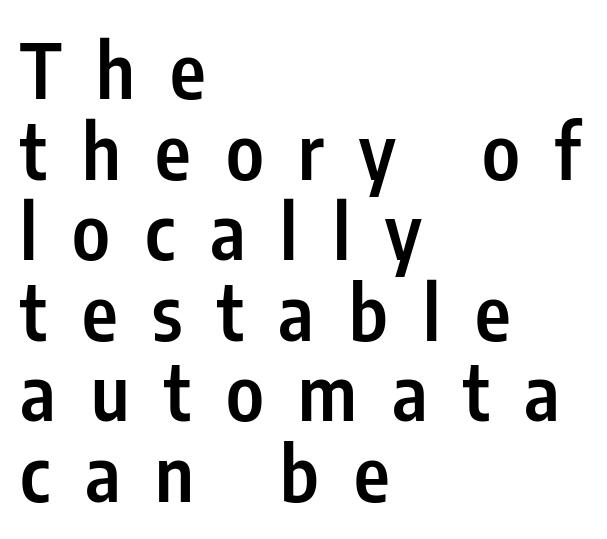
Q: Is the text bold? A: Semi-bold.
Q: Is the text italic (slanted)? A: No, it is upright.
Q: Is the typeface a serif or a sans-serif typeface? A: Sans-serif.
Q: Is the text underlined? A: No.
Q: How is the paragraph aligned? A: Left-aligned.
Q: Is the spacing between letters normal or unusually wide? A: Unusually wide.
Q: Is the spacing between lines tight, normal or loose? A: Tight.
Q: Width (condensed, normal, or wide)? A: Condensed.
Q: Stroke contrast? A: Low.
Q: x-height? A: Medium.
Q: Monospaced? A: No.
